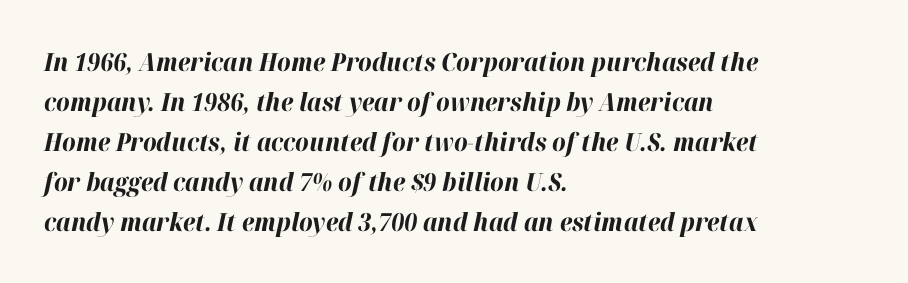
The image shows 25 px bold type, italic (leaning right); set left-aligned, normal line spacing (1.6x), normal letter spacing, not underlined.
